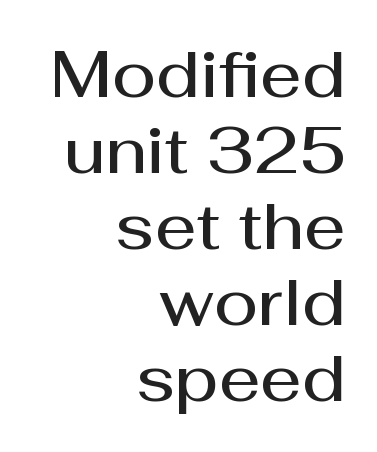
Does the weight exceed regular? Yes, but only to semibold. Note the varied advance widths — an 'i' is clearly narrower than an 'm'. Every stem runs plumb, perpendicular to the baseline. A clean baseline with only descenders dipping below it.
